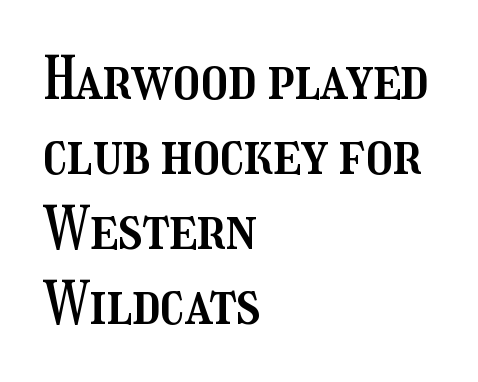
The image shows 59 px condensed type, upright; set left-aligned, normal line spacing (1.27x), normal letter spacing, not underlined; medium stroke contrast and a medium x-height.
